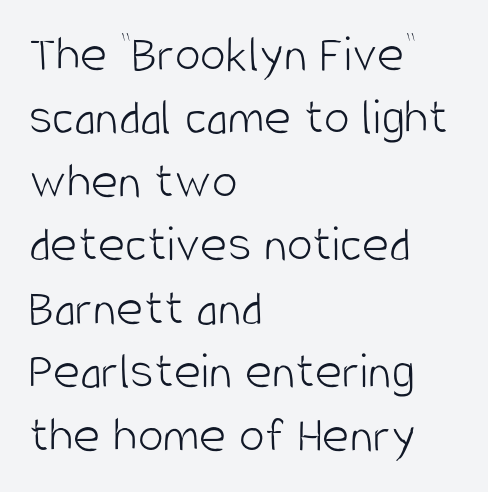
{"serif": "no", "italic": "no", "bold": "no", "weight": "light", "width": "condensed", "stroke_contrast": "low", "x_height": "large", "monospaced": "no", "underline": "no", "align": "left", "line_spacing_ratio": 1.22, "letter_spacing": "normal", "letter_spacing_em": 0.0, "glyph_px": 52}
